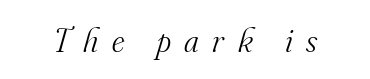
Q: Is the text bold? A: No.
Q: Is the text italic (slanted)? A: Yes, it leans right by about 16 degrees.
Q: Is the typeface a serif or a sans-serif typeface? A: Serif.
Q: Is the text underlined? A: No.
Q: Is the spacing between letters normal or unusually wide? A: Unusually wide.
Q: Width (condensed, normal, or wide)? A: Normal.
Q: Stroke contrast? A: Medium.
Q: x-height? A: Small.
Q: Monospaced? A: No.
